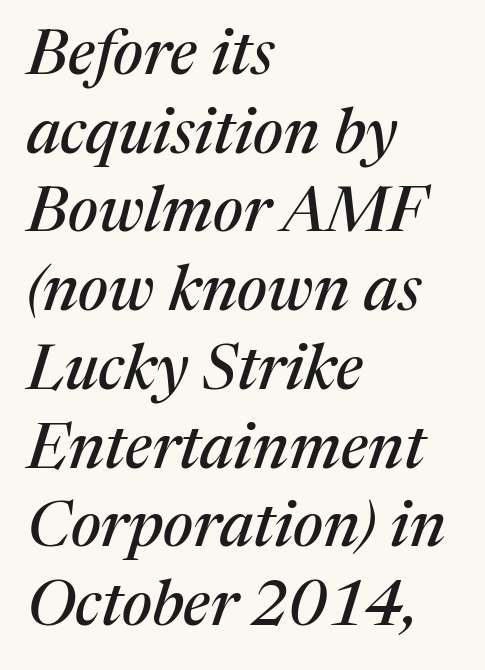
{"serif": "yes", "italic": "yes", "lean": "right", "slant_degrees": 17, "width": "normal", "stroke_contrast": "medium", "x_height": "medium", "monospaced": "no", "underline": "no", "align": "left", "line_spacing": "normal", "line_spacing_ratio": 1.25, "letter_spacing": "normal", "letter_spacing_em": 0.0, "glyph_px": 63}
